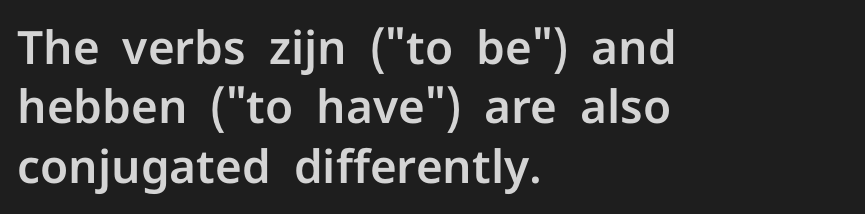
Q: Is the text italic (slanted)? A: No, it is upright.
Q: Is the typeface a serif or a sans-serif typeface? A: Sans-serif.
Q: Is the text underlined? A: No.
Q: How is the paragraph aligned? A: Left-aligned.
Q: Is the spacing between letters normal or unusually wide? A: Normal.
Q: Is the spacing between lines tight, normal or loose? A: Normal.
Q: Width (condensed, normal, or wide)? A: Normal.
Q: Stroke contrast? A: Low.
Q: x-height? A: Medium.
Q: Monospaced? A: No.
